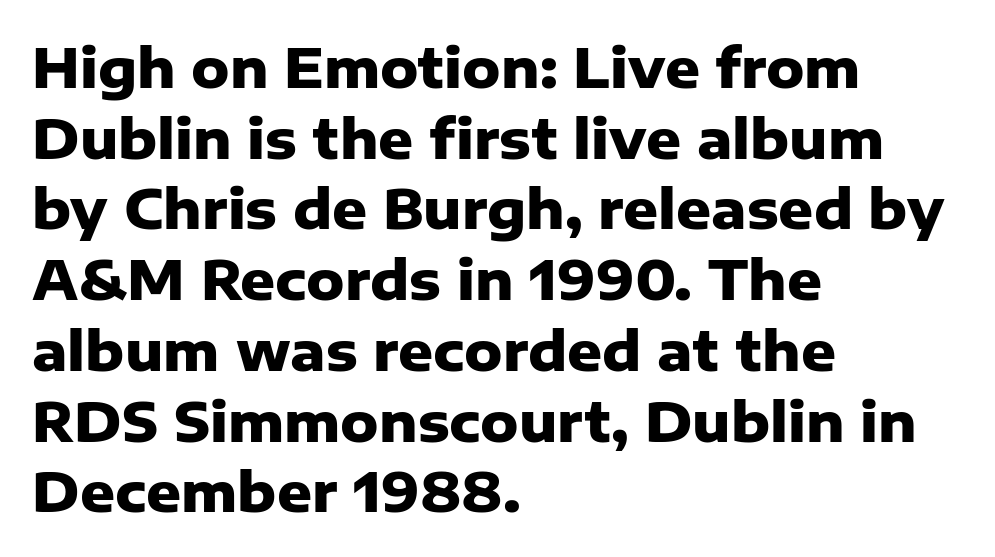
Look at the stroke-to-counter ratio: heavy, a bold. This sample uses a sans-serif face. Posture: straight, roman, zero tilt. Where is the straight margin? On the left. Leading matches the norm, producing a regular column. The foot of each line stays bare and open.
